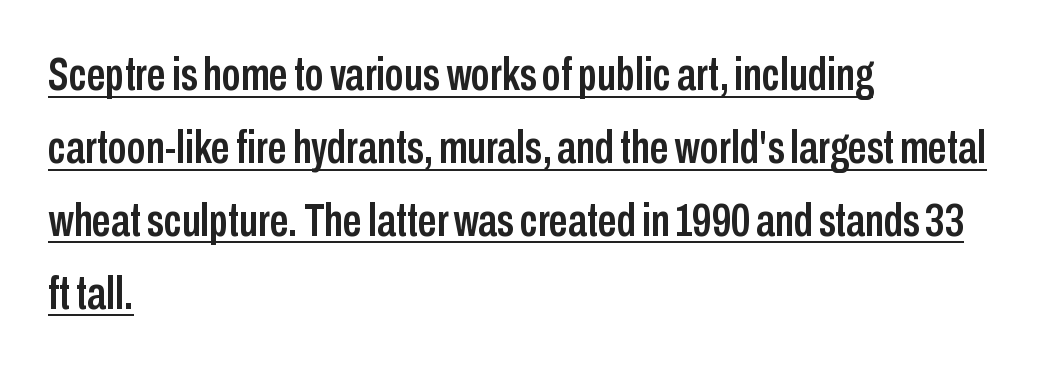
Q: Is the text italic (slanted)? A: No, it is upright.
Q: Is the typeface a serif or a sans-serif typeface? A: Sans-serif.
Q: Is the text underlined? A: Yes.
Q: How is the paragraph aligned? A: Left-aligned.
Q: Is the spacing between letters normal or unusually wide? A: Normal.
Q: Is the spacing between lines tight, normal or loose? A: Normal.
Q: Width (condensed, normal, or wide)? A: Condensed.
Q: Stroke contrast? A: Low.
Q: x-height? A: Medium.
Q: Monospaced? A: No.
